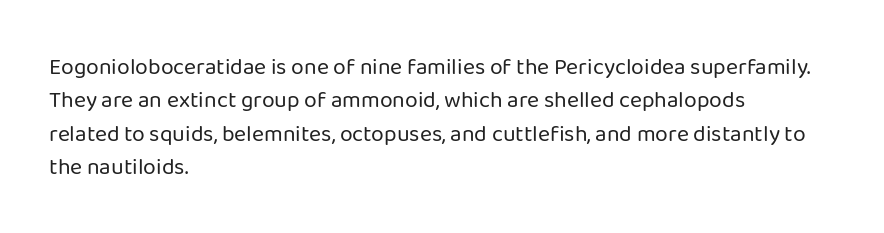
{"italic": "no", "bold": "no", "underline": "no", "align": "left", "line_spacing": "normal", "line_spacing_ratio": 1.45, "letter_spacing": "normal", "letter_spacing_em": 0.0, "glyph_px": 23}
